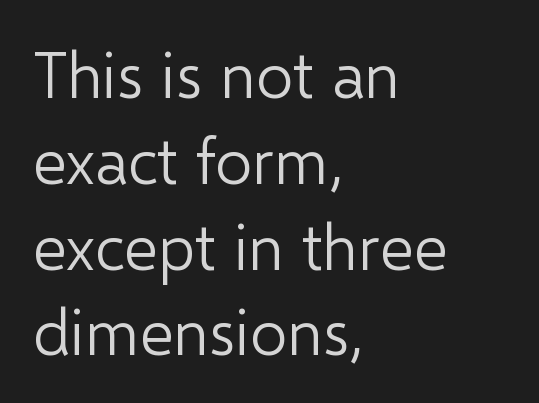
Regular leading. Quick note: not italic, upright. Here the glyphs are tracked normally, forming tight word shapes. Unlike a traditional serif, this face leaves its strokes unadorned. Compared with a typical body face, this is equally light or lighter still. The typesetter chose a ragged-right arrangement here.
